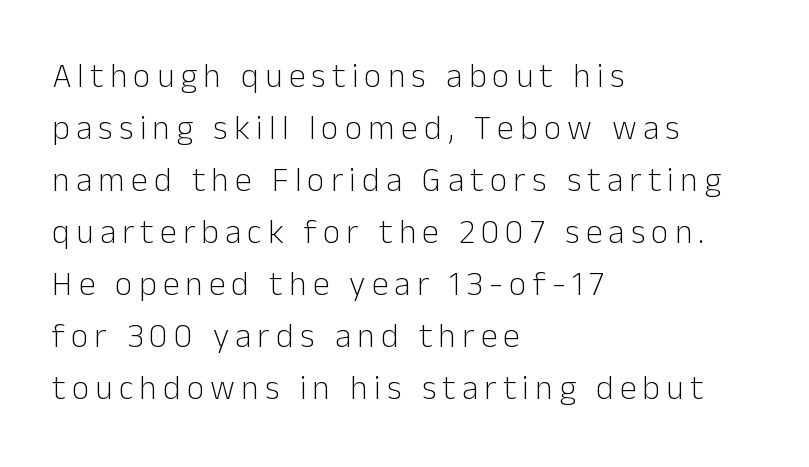
Q: Is the text bold? A: No.
Q: Is the text italic (slanted)? A: No, it is upright.
Q: Is the typeface a serif or a sans-serif typeface? A: Sans-serif.
Q: Is the text underlined? A: No.
Q: How is the paragraph aligned? A: Left-aligned.
Q: Is the spacing between lines tight, normal or loose? A: Normal.
Q: Width (condensed, normal, or wide)? A: Normal.
Q: Stroke contrast? A: Low.
Q: x-height? A: Medium.
Q: Monospaced? A: No.
